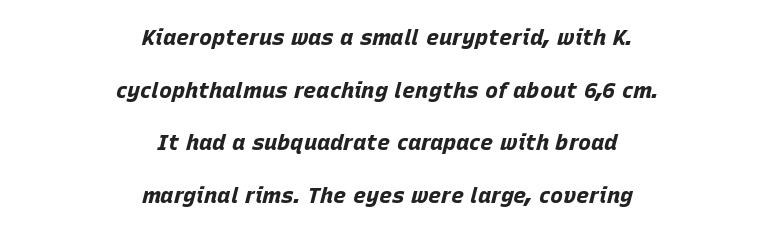
The image shows 22 px bold type, italic (leaning right); set centered, loose line spacing (2.39x), normal letter spacing, not underlined.
